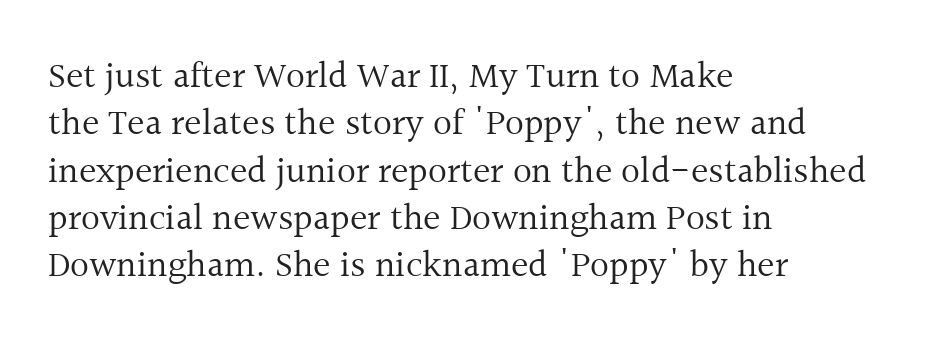
The image shows 37 px regular-weight serif type, upright; set left-aligned, normal line spacing (1.28x), normal letter spacing, not underlined; a medium x-height.
